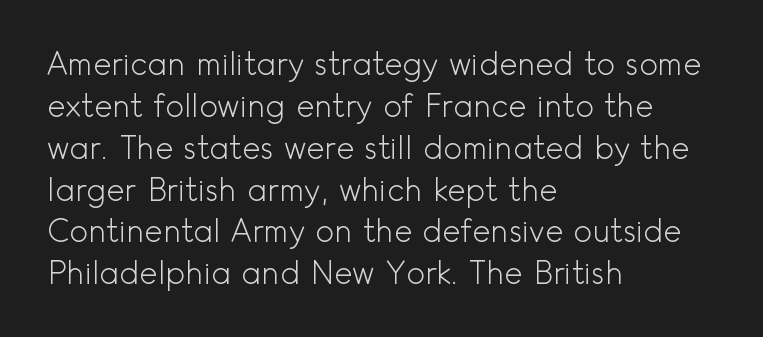
The image shows 31 px light sans-serif type, upright; set left-aligned, normal line spacing (1.35x), normal letter spacing, not underlined; a small x-height.
